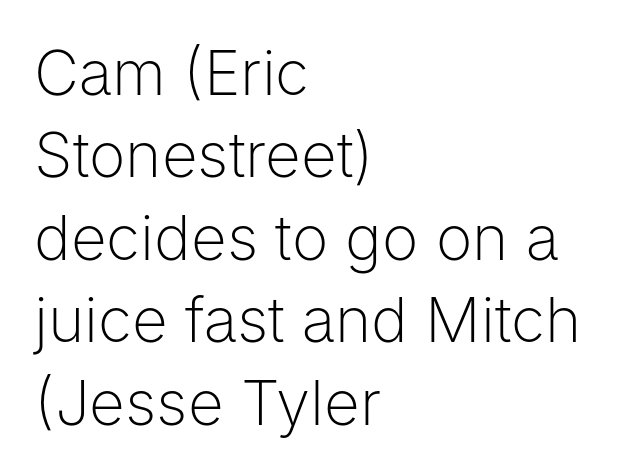
Q: Is the text bold? A: No.
Q: Is the text italic (slanted)? A: No, it is upright.
Q: Is the typeface a serif or a sans-serif typeface? A: Sans-serif.
Q: Is the text underlined? A: No.
Q: How is the paragraph aligned? A: Left-aligned.
Q: Is the spacing between letters normal or unusually wide? A: Normal.
Q: Is the spacing between lines tight, normal or loose? A: Normal.
Q: Width (condensed, normal, or wide)? A: Normal.
Q: Stroke contrast? A: Low.
Q: x-height? A: Medium.
Q: Monospaced? A: No.
